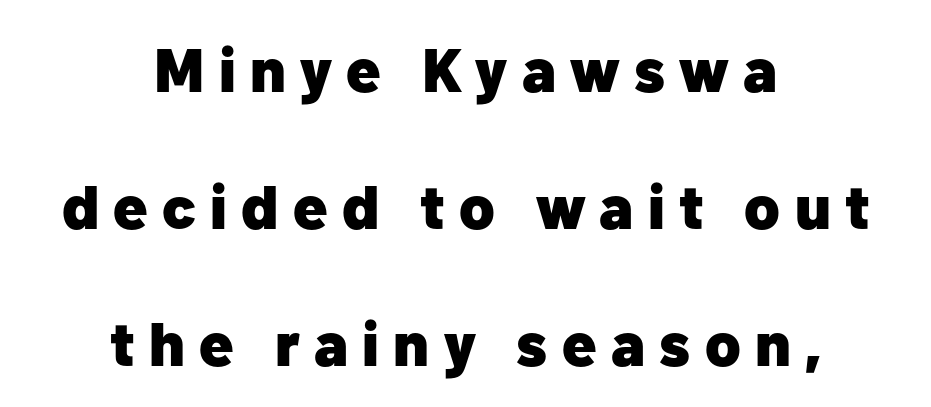
Regarding serifs, this sample does without them. These lines are rendered in a variable-pitch font. The type is letterspaced generously, with wide tracking. Typesetter's note: full bold, strokes at maximum text heaviness.
